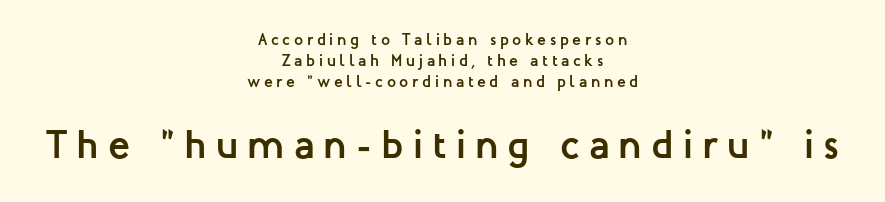
The image shows 40 px semibold sans-serif type, upright; set centered, normal line spacing (1.32x), unusually wide letter spacing (+0.23 em), not underlined; the second (bottom) block is 2.5x larger; low stroke contrast and a medium x-height.
